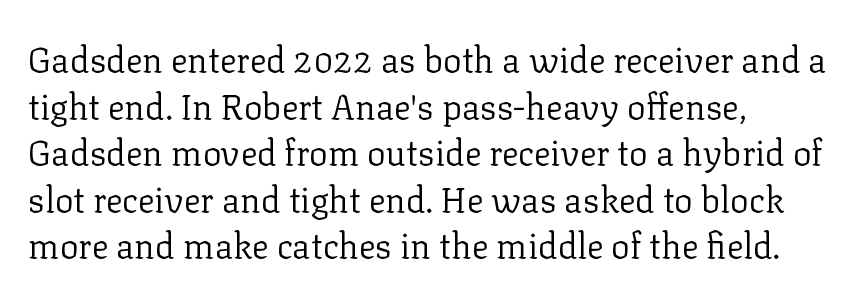
The image shows 35 px regular-weight serif type, upright; set left-aligned, normal line spacing (1.33x), normal letter spacing, not underlined; low stroke contrast and a medium x-height.
